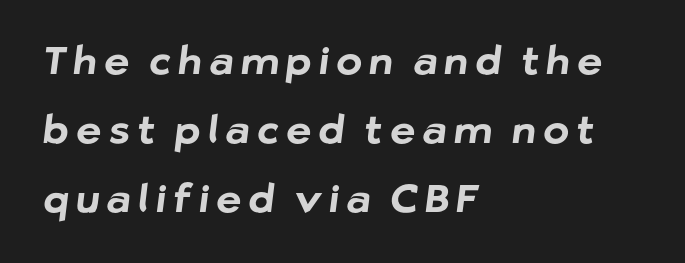
Q: Is the text bold? A: Yes.
Q: Is the typeface a serif or a sans-serif typeface? A: Sans-serif.
Q: Is the text underlined? A: No.
Q: How is the paragraph aligned? A: Left-aligned.
Q: Width (condensed, normal, or wide)? A: Normal.
Q: Stroke contrast? A: Low.
Q: x-height? A: Medium.
Q: Monospaced? A: No.
